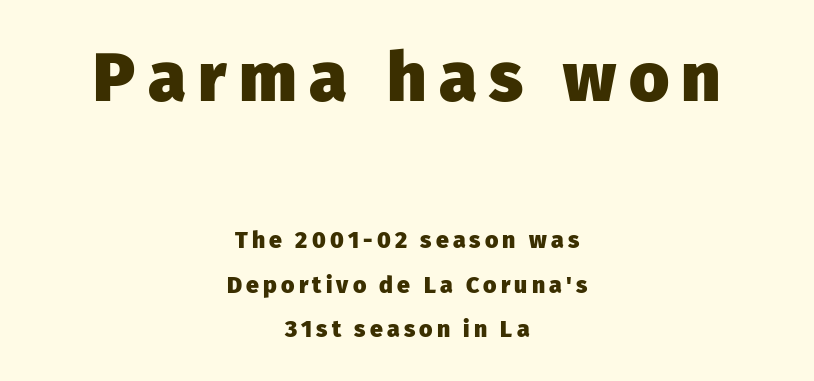
{"serif": "no", "italic": "no", "bold": "yes", "weight": "heavy", "width": "normal", "stroke_contrast": "low", "x_height": "medium", "monospaced": "no", "underline": "no", "align": "center", "line_spacing": "loose", "line_spacing_ratio": 1.95, "larger_block": "first", "size_ratio": 3.0, "glyph_px": 69}
